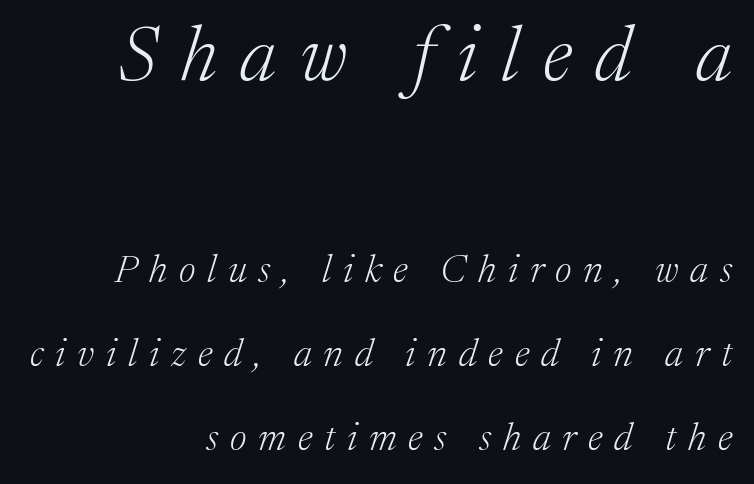
{"serif": "yes", "italic": "yes", "lean": "right", "slant_degrees": 17, "bold": "no", "weight": "light", "width": "normal", "stroke_contrast": "medium", "x_height": "medium", "monospaced": "no", "underline": "no", "align": "right", "line_spacing": "loose", "line_spacing_ratio": 2.16, "letter_spacing": "wide", "letter_spacing_em": 0.3, "larger_block": "first", "size_ratio": 2.0, "glyph_px": 78}
